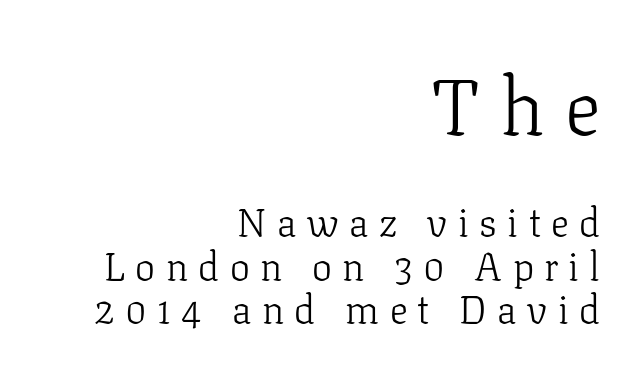
{"serif": "yes", "italic": "no", "bold": "no", "weight": "light", "width": "normal", "stroke_contrast": "low", "x_height": "medium", "monospaced": "no", "underline": "no", "align": "right", "line_spacing": "tight", "line_spacing_ratio": 1.09, "letter_spacing": "wide", "letter_spacing_em": 0.26, "larger_block": "first", "size_ratio": 2.0, "glyph_px": 80}
